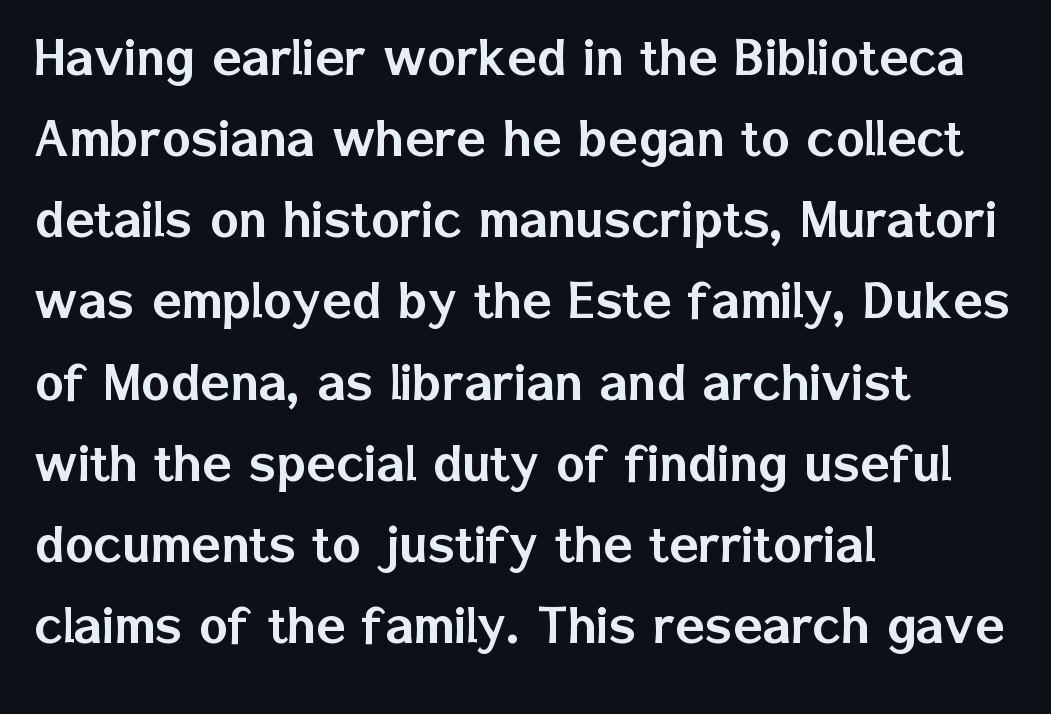
The image shows 61 px sans-serif type, upright; set left-aligned, normal line spacing (1.33x), normal letter spacing, not underlined; low stroke contrast and a medium x-height.
